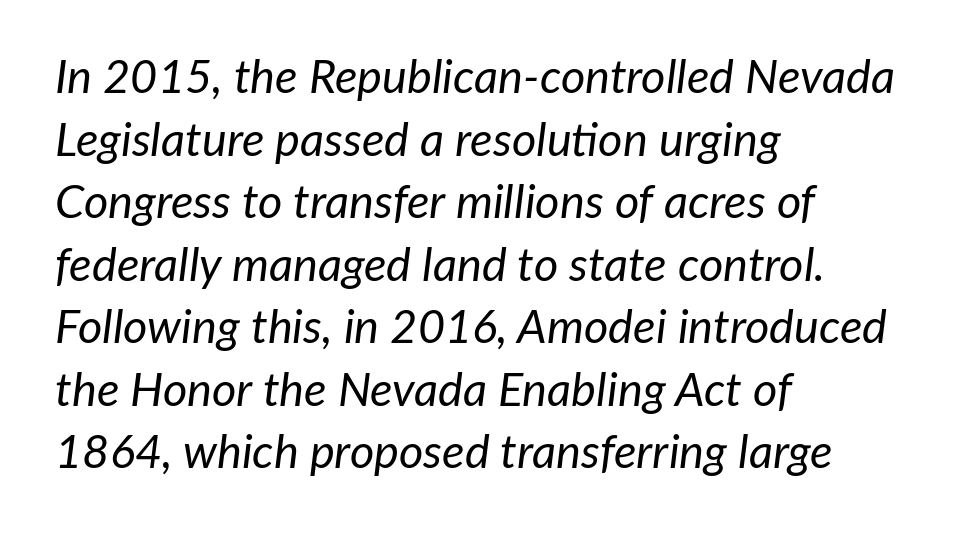
{"italic": "yes", "lean": "right", "slant_degrees": 7, "bold": "no", "weight": "regular", "width": "normal", "stroke_contrast": "low", "x_height": "medium", "monospaced": "no", "underline": "no", "align": "left", "line_spacing": "normal", "line_spacing_ratio": 1.33, "letter_spacing": "normal", "letter_spacing_em": 0.0, "glyph_px": 47}
